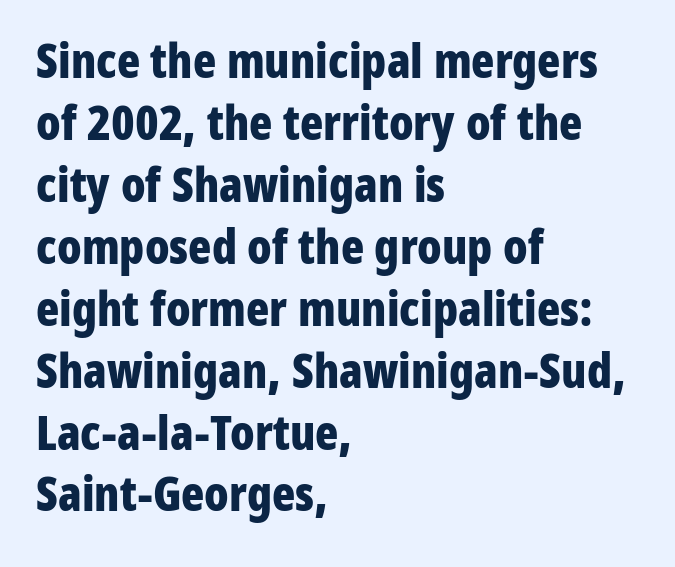
Q: Is the text bold? A: Yes.
Q: Is the text italic (slanted)? A: No, it is upright.
Q: Is the typeface a serif or a sans-serif typeface? A: Sans-serif.
Q: Is the text underlined? A: No.
Q: How is the paragraph aligned? A: Left-aligned.
Q: Is the spacing between letters normal or unusually wide? A: Normal.
Q: Is the spacing between lines tight, normal or loose? A: Normal.
Q: Width (condensed, normal, or wide)? A: Condensed.
Q: Stroke contrast? A: Low.
Q: x-height? A: Medium.
Q: Monospaced? A: No.
